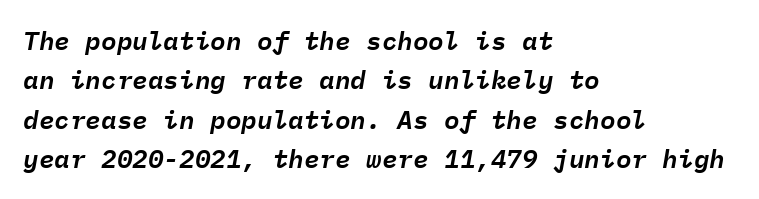
The image shows 26 px text type, italic (leaning right); set left-aligned, normal line spacing (1.51x), normal letter spacing, not underlined.
